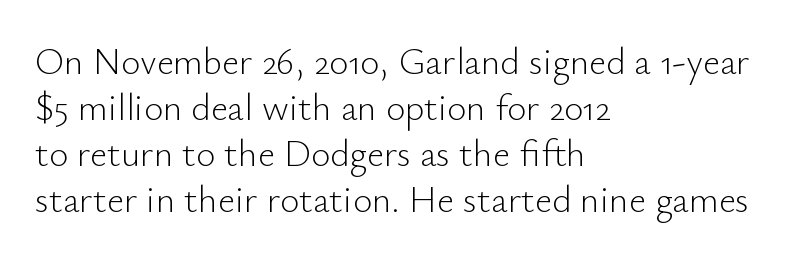
{"serif": "no", "italic": "no", "bold": "no", "weight": "light", "width": "normal", "stroke_contrast": "low", "x_height": "small", "monospaced": "no", "underline": "no", "align": "left", "line_spacing_ratio": 1.24, "letter_spacing": "normal", "letter_spacing_em": 0.0, "glyph_px": 37}
